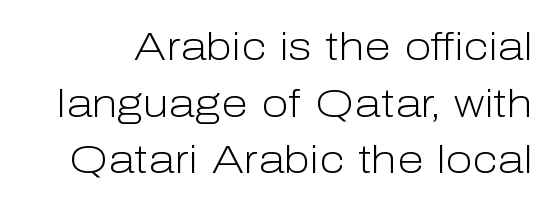
{"serif": "no", "italic": "no", "bold": "no", "weight": "light", "width": "normal", "stroke_contrast": "low", "x_height": "medium", "monospaced": "no", "underline": "no", "line_spacing": "normal", "line_spacing_ratio": 1.45, "letter_spacing": "normal", "letter_spacing_em": 0.0, "glyph_px": 39}
